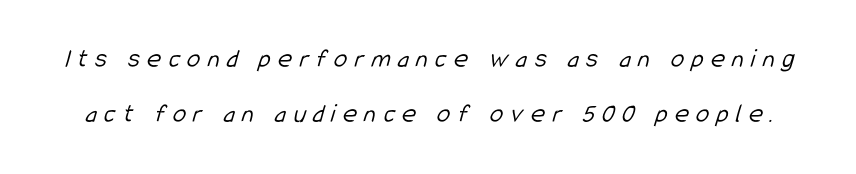
{"bold": "no", "underline": "no", "line_spacing": "loose", "line_spacing_ratio": 2.05, "letter_spacing": "wide", "letter_spacing_em": 0.27, "glyph_px": 27}
